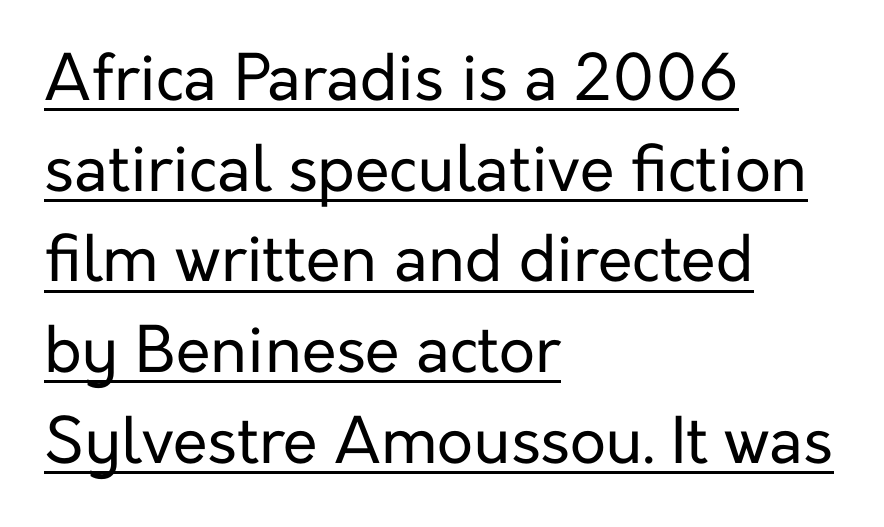
{"serif": "no", "italic": "no", "bold": "no", "weight": "regular", "width": "normal", "stroke_contrast": "low", "x_height": "medium", "monospaced": "no", "underline": "yes", "align": "left", "line_spacing": "normal", "line_spacing_ratio": 1.44, "letter_spacing": "normal", "letter_spacing_em": 0.0, "glyph_px": 63}
